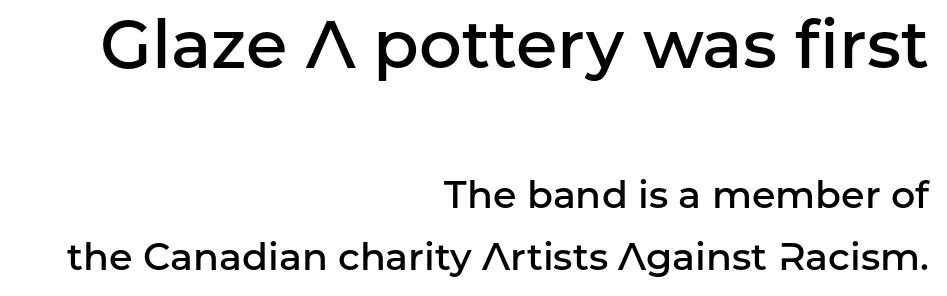
Honestly, there is no underline to notice here at all. Is the letter spacing exaggerated? No — it looks like the ordinary default. The face used here is proportionally spaced, like ordinary book or web type. Caption: semibold face, moderately heavy strokes. Bigger letters appear in the top chunk; the bottom chunk is reduced.
